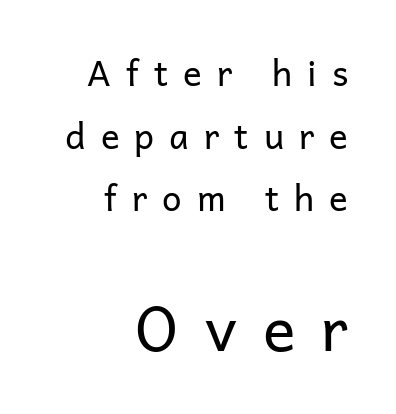
Q: Is the text bold? A: No.
Q: Is the text italic (slanted)? A: No, it is upright.
Q: Is the typeface a serif or a sans-serif typeface? A: Sans-serif.
Q: Is the text underlined? A: No.
Q: How is the paragraph aligned? A: Right-aligned.
Q: Is the spacing between letters normal or unusually wide? A: Unusually wide.
Q: Which block of text is set in a larger size, the first (top) or the second (bottom)? A: The second (bottom) one.
Q: Width (condensed, normal, or wide)? A: Normal.
Q: Stroke contrast? A: Low.
Q: x-height? A: Medium.
Q: Monospaced? A: No.
